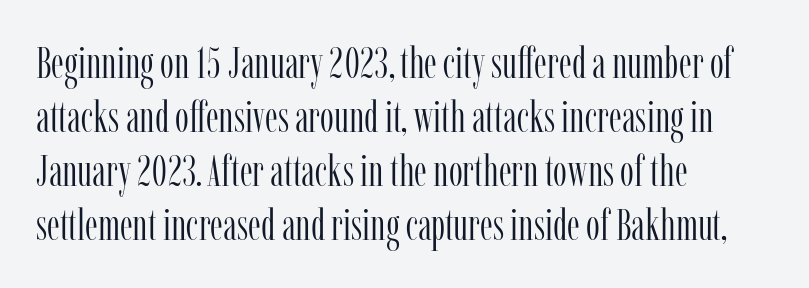
Q: Is the text bold? A: No.
Q: Is the text italic (slanted)? A: No, it is upright.
Q: Is the typeface a serif or a sans-serif typeface? A: Serif.
Q: Is the text underlined? A: No.
Q: How is the paragraph aligned? A: Left-aligned.
Q: Is the spacing between letters normal or unusually wide? A: Normal.
Q: Width (condensed, normal, or wide)? A: Condensed.
Q: Stroke contrast? A: Low.
Q: x-height? A: Medium.
Q: Monospaced? A: No.
